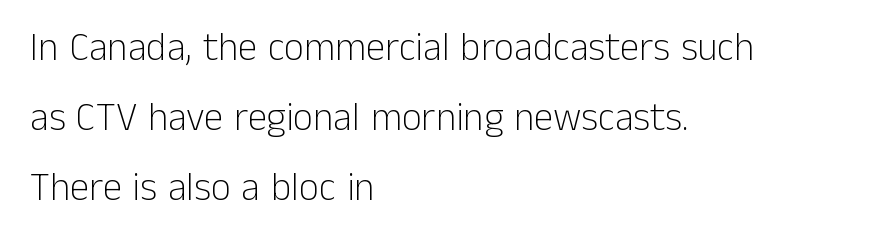
Is this a sans? Yes — the strokes have no serifs. Default kerning and tracking; the words read as compact shapes. Which margin do the lines hug? The left one — the right edge is uneven. These glyphs show unthickened strokes, regular width or finer.
